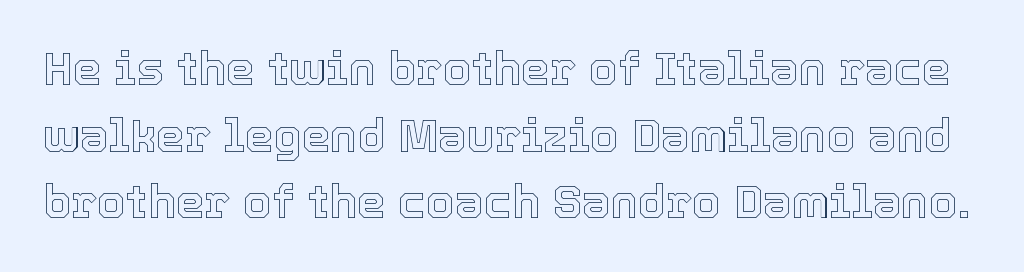
{"italic": "no", "width": "normal", "x_height": "medium", "monospaced": "no", "underline": "no", "line_spacing": "normal", "line_spacing_ratio": 1.45, "letter_spacing": "normal", "letter_spacing_em": 0.0, "glyph_px": 46}
